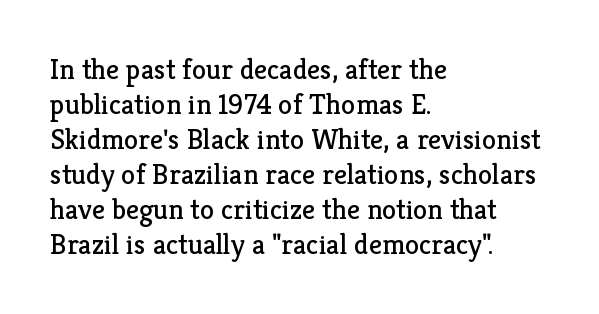
{"serif": "yes", "italic": "no", "bold": "no", "weight": "regular", "width": "normal", "stroke_contrast": "low", "x_height": "medium", "monospaced": "no", "underline": "no", "align": "left", "line_spacing_ratio": 1.21, "letter_spacing": "normal", "letter_spacing_em": 0.0, "glyph_px": 29}
